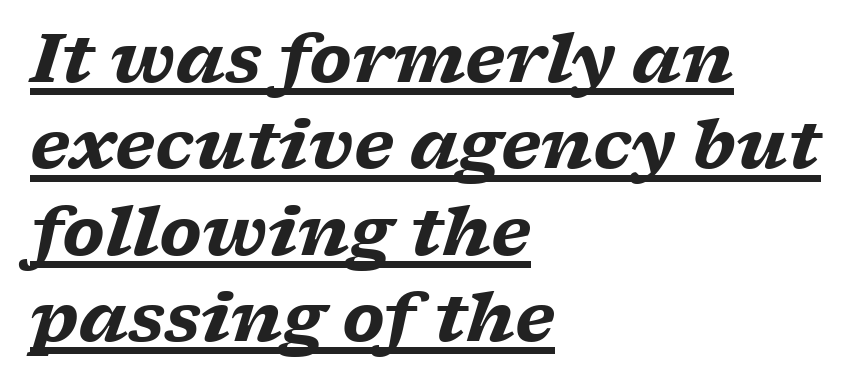
Q: Is the text bold? A: Yes.
Q: Is the text italic (slanted)? A: Yes, it leans right by about 17 degrees.
Q: Is the typeface a serif or a sans-serif typeface? A: Serif.
Q: Is the text underlined? A: Yes.
Q: How is the paragraph aligned? A: Left-aligned.
Q: Is the spacing between letters normal or unusually wide? A: Normal.
Q: Is the spacing between lines tight, normal or loose? A: Normal.
Q: Width (condensed, normal, or wide)? A: Wide.
Q: Stroke contrast? A: Low.
Q: x-height? A: Medium.
Q: Monospaced? A: No.
